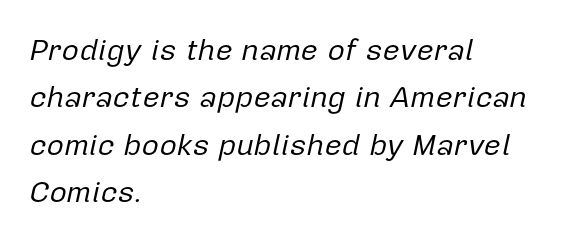
Q: Is the text bold? A: No.
Q: Is the text italic (slanted)? A: Yes, it leans right by about 12 degrees.
Q: Is the text underlined? A: No.
Q: How is the paragraph aligned? A: Left-aligned.
Q: Is the spacing between letters normal or unusually wide? A: Normal.
Q: Is the spacing between lines tight, normal or loose? A: Normal.
Q: Width (condensed, normal, or wide)? A: Normal.
Q: Stroke contrast? A: Low.
Q: x-height? A: Medium.
Q: Monospaced? A: No.
